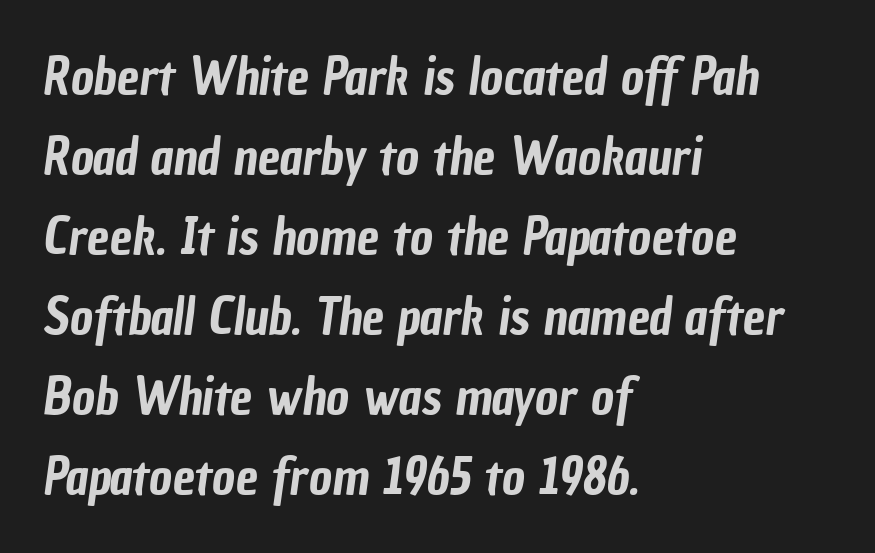
The ragged edge is on the right, which tells us the setting is flush left. How are the letters spaced? Ordinarily, with no added tracking. Descenders hang freely into open space. The letters advance in unequal steps, a hallmark of proportional type.
